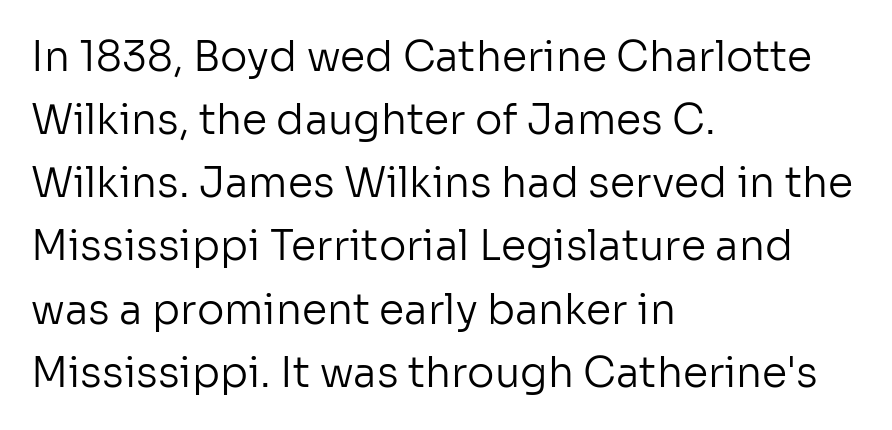
The line-height multiplier appears to be the usual default. Glance below the letters and you will spot only blank space. Alignment: flush left. No chunkiness to these letters — they're not bold. Nobody touched the tracking dial on this one. Serifs: no, the terminals of the letterforms are clean.
